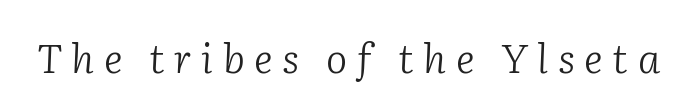
{"serif": "yes", "italic": "yes", "lean": "right", "slant_degrees": 2, "bold": "no", "weight": "light", "width": "normal", "stroke_contrast": "low", "x_height": "medium", "monospaced": "no", "underline": "no", "letter_spacing": "wide", "letter_spacing_em": 0.24, "glyph_px": 40}
